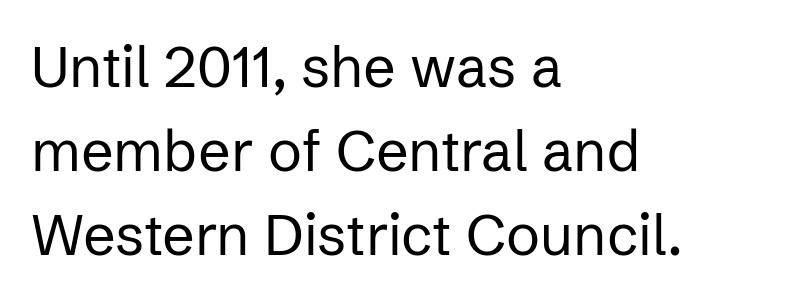
The image shows 57 px regular-weight sans-serif type, upright; set left-aligned, normal line spacing (1.47x), normal letter spacing, not underlined; low stroke contrast and a medium x-height.
